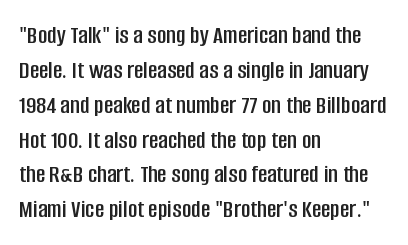
{"italic": "no", "underline": "no", "align": "left", "line_spacing": "normal", "line_spacing_ratio": 1.34, "letter_spacing": "normal", "letter_spacing_em": 0.0, "glyph_px": 26}
